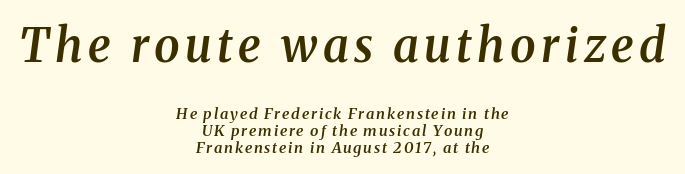
{"serif": "yes", "italic": "yes", "lean": "right", "slant_degrees": 8, "bold": "semi", "weight": "semibold", "width": "normal", "stroke_contrast": "medium", "x_height": "medium", "monospaced": "no", "underline": "no", "align": "center", "line_spacing": "tight", "line_spacing_ratio": 1.12, "larger_block": "first", "size_ratio": 3.07, "glyph_px": 46}
